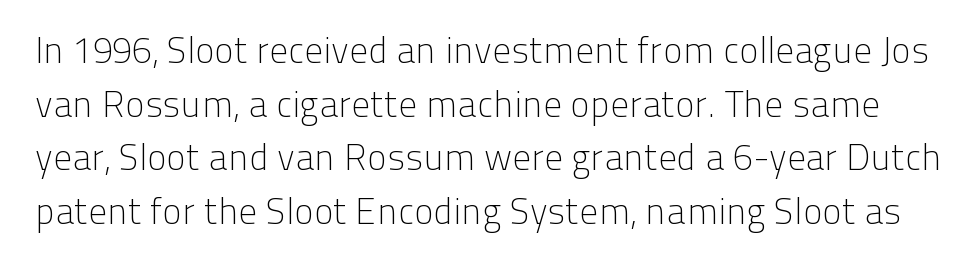
Leading matches the norm, producing a regular column. Tracking value appears to be zero — textbook default spacing. No feet cap the strokes, marking this as sans-serif type. No chunkiness to these letters — they're not bold. Character widths vary here, with narrow letters taking less room than wide ones.
